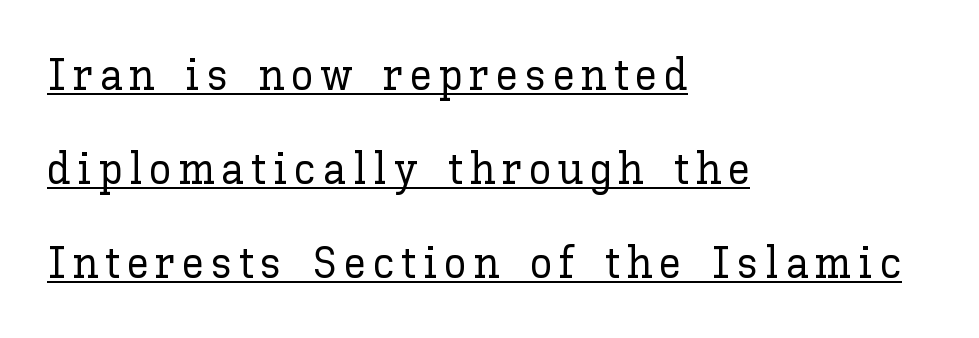
Character widths vary here, with narrow letters taking less room than wide ones. Notice how the passage keeps a crisp vertical edge on the left only. Every stem runs plumb, perpendicular to the baseline. The leading is generous, giving the passage an open texture. Honestly, the underline is the first thing you notice here.
